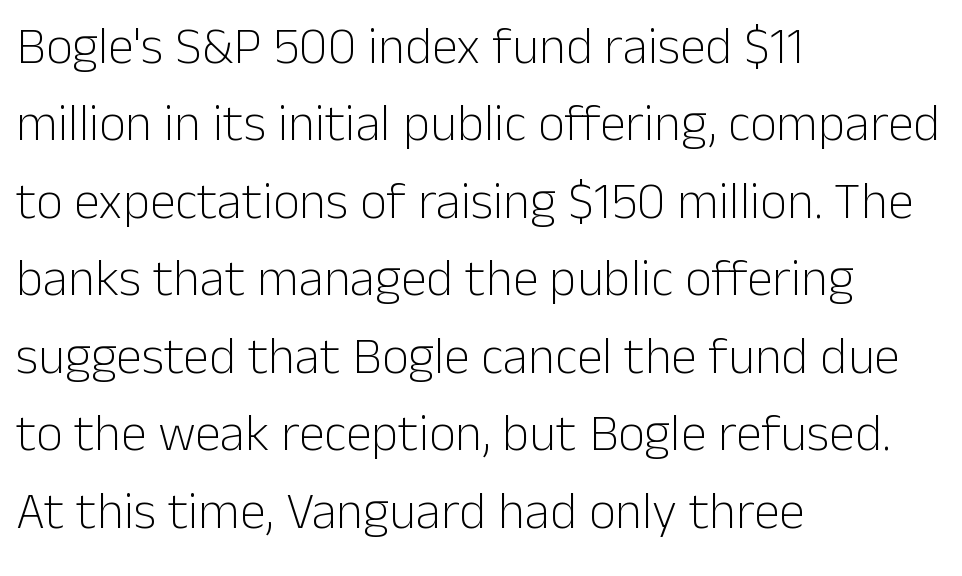
Q: Is the text bold? A: No.
Q: Is the text italic (slanted)? A: No, it is upright.
Q: Is the typeface a serif or a sans-serif typeface? A: Sans-serif.
Q: Is the text underlined? A: No.
Q: How is the paragraph aligned? A: Left-aligned.
Q: Is the spacing between letters normal or unusually wide? A: Normal.
Q: Is the spacing between lines tight, normal or loose? A: Normal.
Q: Width (condensed, normal, or wide)? A: Normal.
Q: Stroke contrast? A: Low.
Q: x-height? A: Medium.
Q: Monospaced? A: No.
